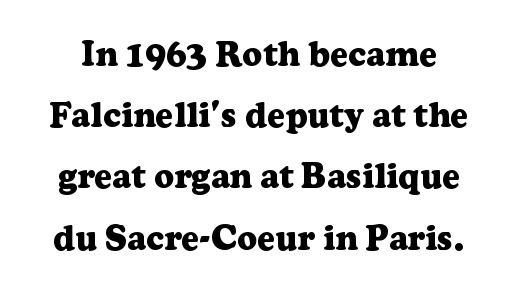
Q: Is the text bold? A: Yes.
Q: Is the text italic (slanted)? A: No, it is upright.
Q: Is the typeface a serif or a sans-serif typeface? A: Serif.
Q: Is the text underlined? A: No.
Q: How is the paragraph aligned? A: Centered.
Q: Is the spacing between letters normal or unusually wide? A: Normal.
Q: Width (condensed, normal, or wide)? A: Normal.
Q: Stroke contrast? A: Low.
Q: x-height? A: Medium.
Q: Monospaced? A: No.
